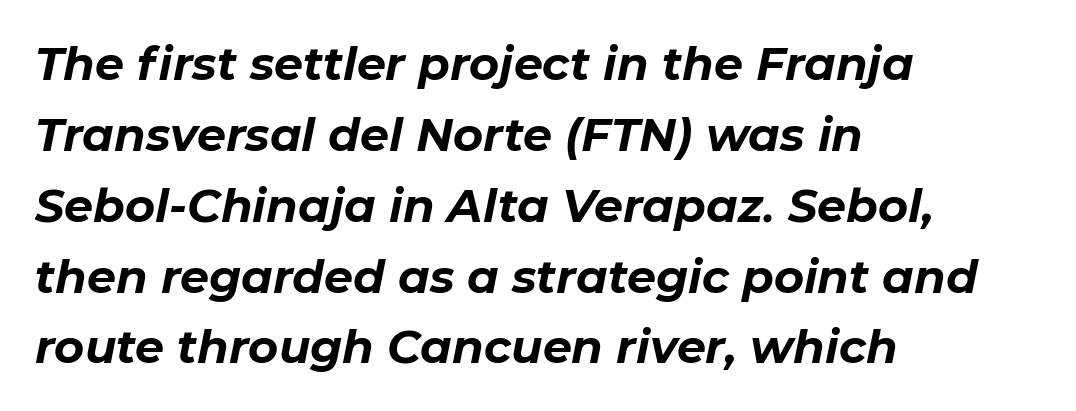
{"italic": "yes", "lean": "right", "slant_degrees": 11, "bold": "yes", "weight": "bold", "width": "normal", "stroke_contrast": "low", "x_height": "medium", "monospaced": "no", "underline": "no", "align": "left", "line_spacing": "normal", "line_spacing_ratio": 1.54, "letter_spacing": "normal", "letter_spacing_em": 0.0, "glyph_px": 46}
